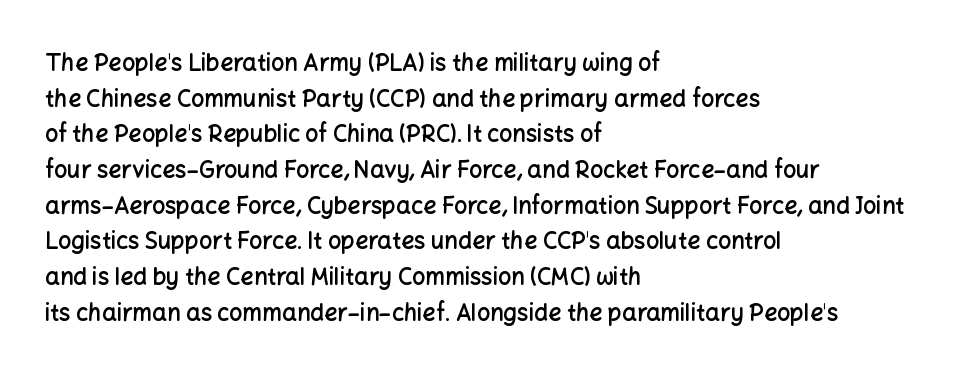
The image shows 23 px text type, upright; set left-aligned, normal line spacing (1.55x), normal letter spacing, not underlined.
